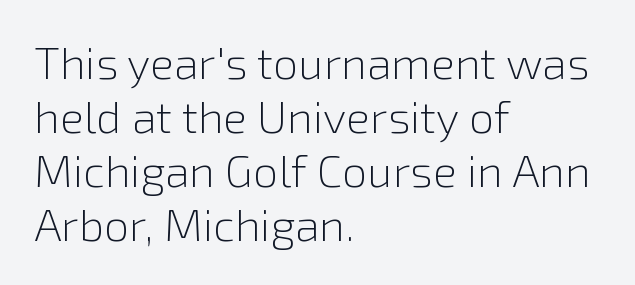
Spacing verdict: proportional, widths tailored to each character. Serif or sans? Sans — the stroke terminals are bare. The letters stand upright; this is a roman face. Glance below the letters and you will spot only blank space.
